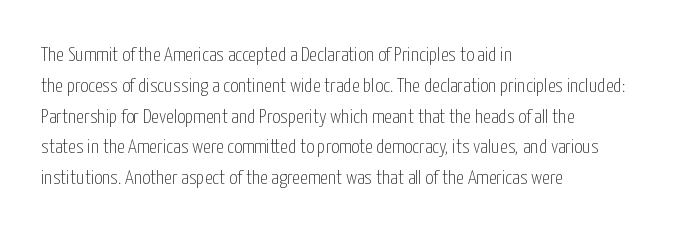
{"italic": "no", "bold": "no", "underline": "no", "align": "left", "line_spacing": "normal", "line_spacing_ratio": 1.54, "letter_spacing": "normal", "letter_spacing_em": 0.0, "glyph_px": 20}
